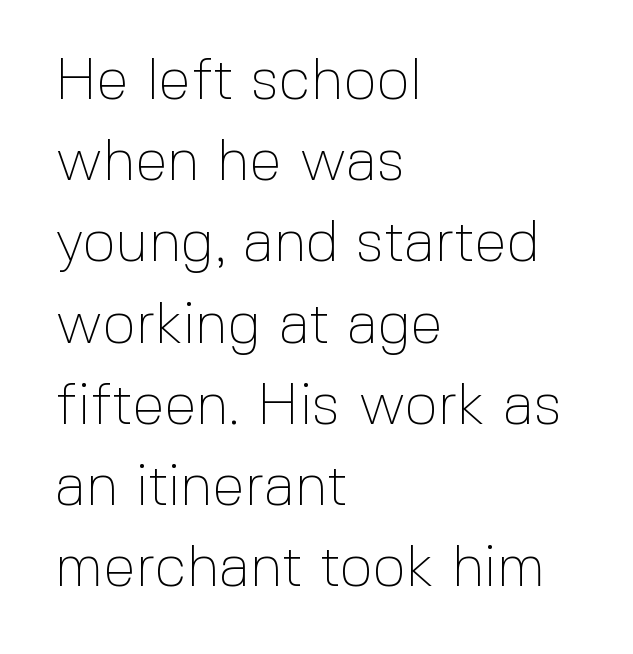
{"serif": "no", "italic": "no", "bold": "no", "weight": "thin", "width": "normal", "x_height": "medium", "monospaced": "no", "underline": "no", "align": "left", "line_spacing": "normal", "line_spacing_ratio": 1.4, "letter_spacing": "normal", "letter_spacing_em": 0.0, "glyph_px": 58}
